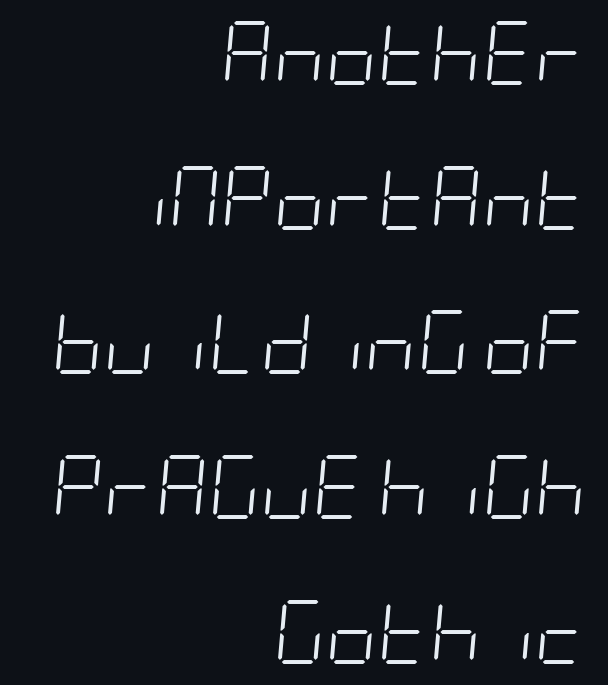
Q: Is the text bold? A: No.
Q: Is the text italic (slanted)? A: Yes, it leans right by about 5 degrees.
Q: Is the text underlined? A: No.
Q: How is the paragraph aligned? A: Right-aligned.
Q: Is the spacing between letters normal or unusually wide? A: Normal.
Q: Is the spacing between lines tight, normal or loose? A: Loose.
Q: Width (condensed, normal, or wide)? A: Condensed.
Q: Stroke contrast? A: Low.
Q: x-height? A: Large.
